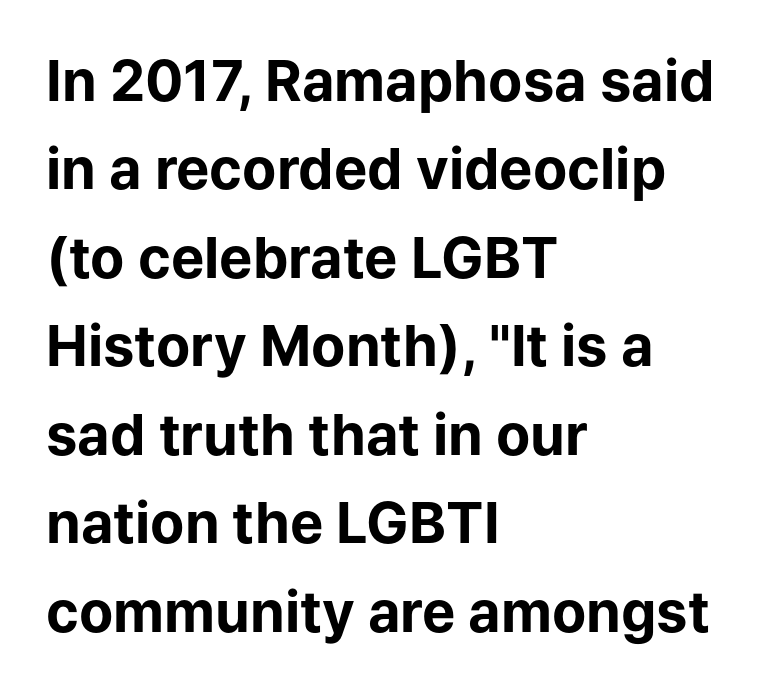
{"serif": "no", "italic": "no", "bold": "yes", "weight": "bold", "width": "normal", "stroke_contrast": "low", "x_height": "medium", "monospaced": "no", "underline": "no", "align": "left", "line_spacing": "normal", "line_spacing_ratio": 1.58, "letter_spacing": "normal", "letter_spacing_em": 0.0, "glyph_px": 56}
